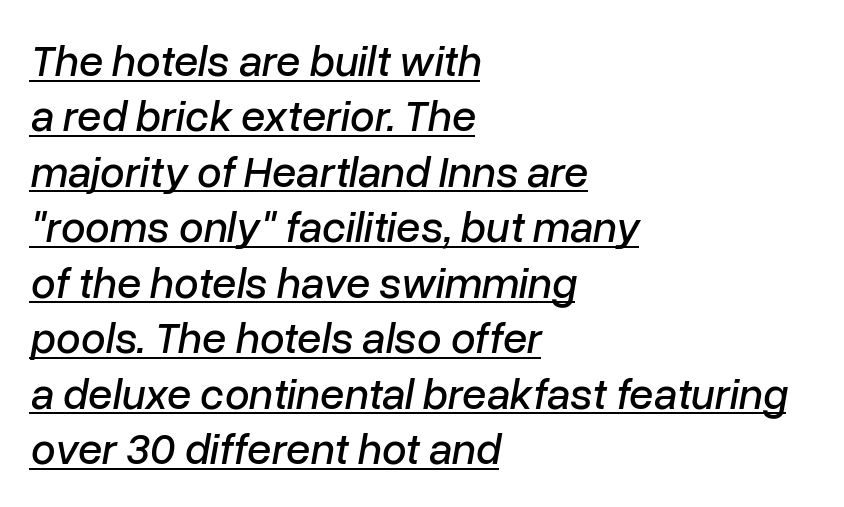
Horizontal alignment here is leftward, the default for most running prose. This is oblique type, the kind used for emphasis or titles. Interline gaps are of average width in this sample. Standard letterfit; no display-style spreading of the glyphs. The specimen includes a rule beneath the text block's lines. Do the characters align in a grid? No, the font is proportional.
